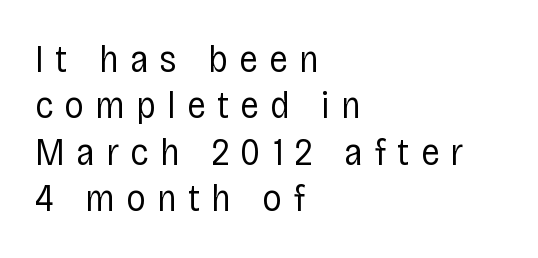
You can tell from the bare stems that sans-serif type was used. A typesetter would call this heavily tracked-out type. The strip under each line holds only bare page. Posture: vertical. These lines stack with their left ends in a neat column.
